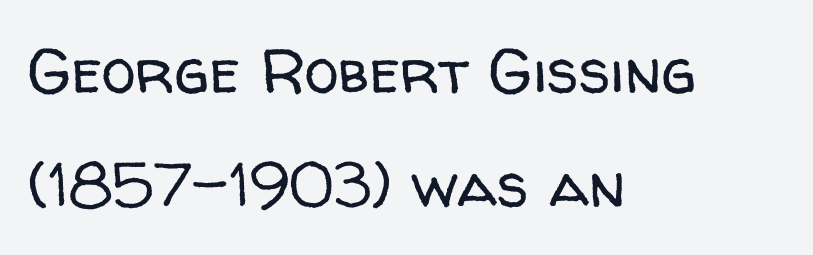
The image shows 62 px regular-weight sans-serif type, upright; set left-aligned, line spacing 1.84x, normal letter spacing, not underlined; low stroke contrast and a medium x-height.
